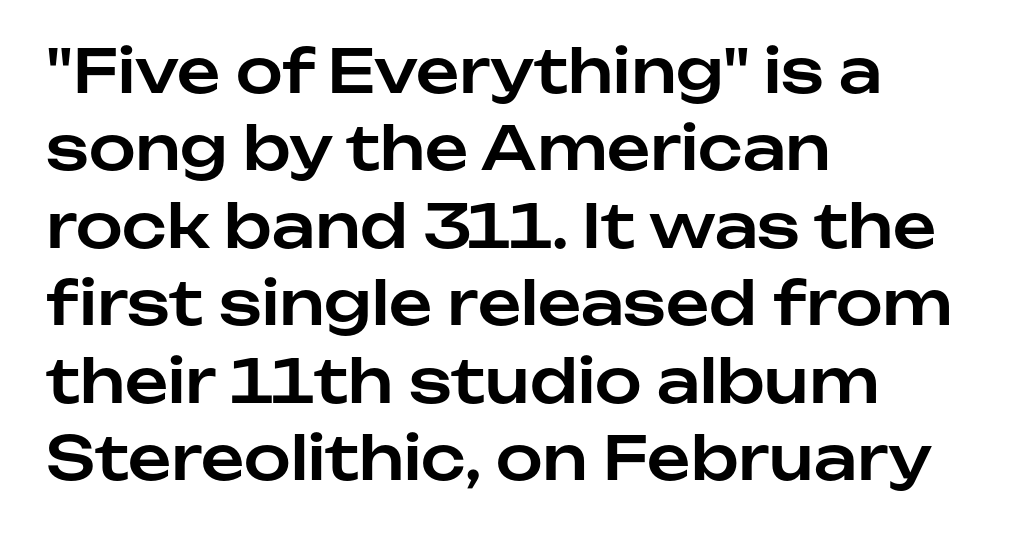
{"serif": "no", "italic": "no", "width": "normal", "stroke_contrast": "low", "x_height": "medium", "monospaced": "no", "underline": "no", "align": "left", "line_spacing": "normal", "line_spacing_ratio": 1.29, "letter_spacing": "normal", "letter_spacing_em": 0.0, "glyph_px": 60}
